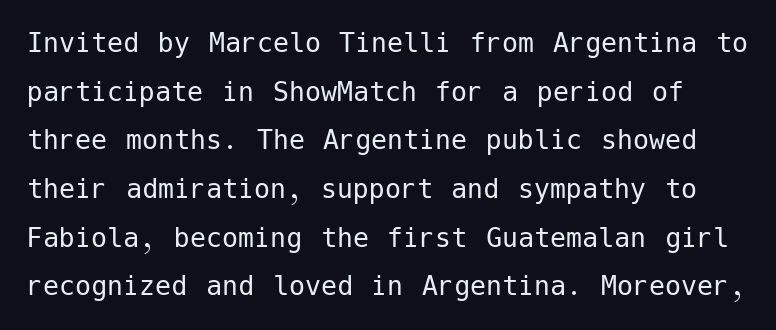
The image shows 32 px regular-weight sans-serif type, upright; set normal line spacing (1.52x), normal letter spacing, not underlined; low stroke contrast and a medium x-height.
